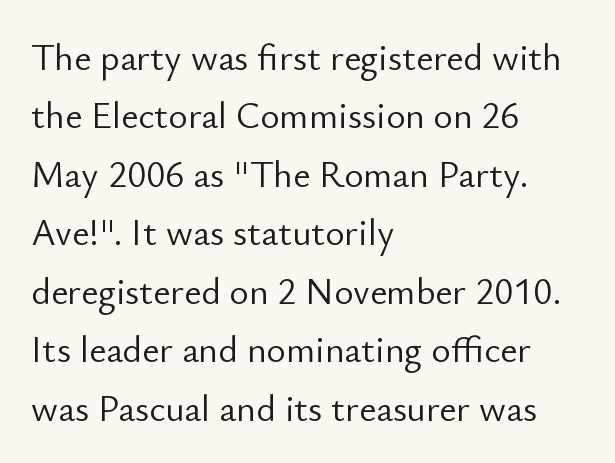
Q: Is the text bold? A: No.
Q: Is the text italic (slanted)? A: No, it is upright.
Q: Is the typeface a serif or a sans-serif typeface? A: Sans-serif.
Q: Is the text underlined? A: No.
Q: How is the paragraph aligned? A: Left-aligned.
Q: Is the spacing between letters normal or unusually wide? A: Normal.
Q: Is the spacing between lines tight, normal or loose? A: Normal.
Q: Width (condensed, normal, or wide)? A: Normal.
Q: Stroke contrast? A: Low.
Q: x-height? A: Small.
Q: Monospaced? A: No.
